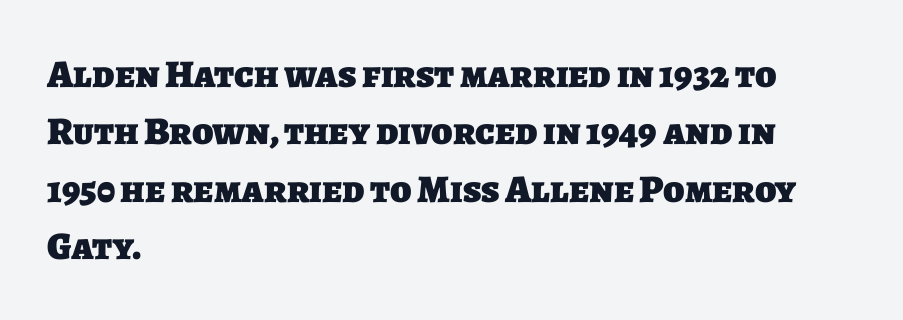
{"serif": "no", "bold": "yes", "weight": "heavy", "width": "normal", "stroke_contrast": "low", "x_height": "large", "monospaced": "no", "underline": "no", "align": "left", "line_spacing": "normal", "line_spacing_ratio": 1.47, "letter_spacing": "normal", "letter_spacing_em": 0.0, "glyph_px": 39}
